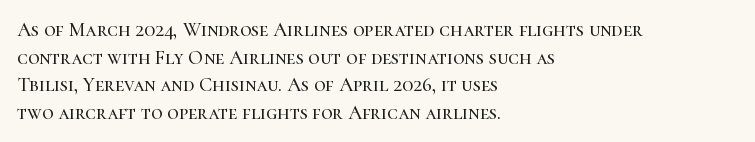
The image shows 20 px text type, upright; set left-aligned, normal line spacing (1.38x), normal letter spacing, not underlined.
